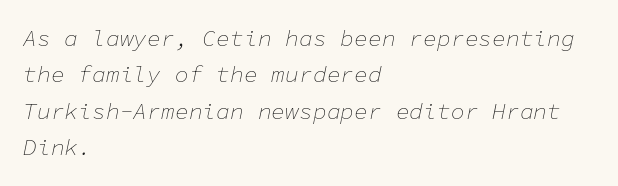
{"italic": "yes", "lean": "right", "slant_degrees": 11, "bold": "no", "underline": "no", "align": "left", "line_spacing": "normal", "line_spacing_ratio": 1.58, "letter_spacing": "normal", "letter_spacing_em": 0.0, "glyph_px": 23}
